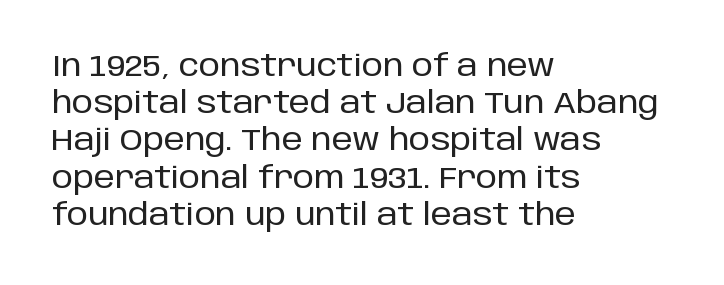
The image shows 30 px sans-serif type, upright; set left-aligned, line spacing 1.24x, normal letter spacing, not underlined; low stroke contrast and a large x-height.
